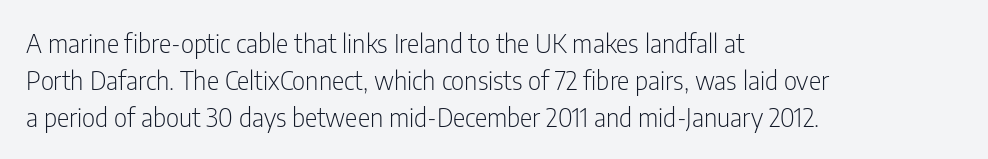
Rule under the text: the space is simply empty. The tracking reads as untouched default to a designer's eye. Compared with a typical body face, this is equally light or lighter still. A student would call this left alignment; a typographer would say flush left, rag right. The rows are spaced the way most documents space them.
